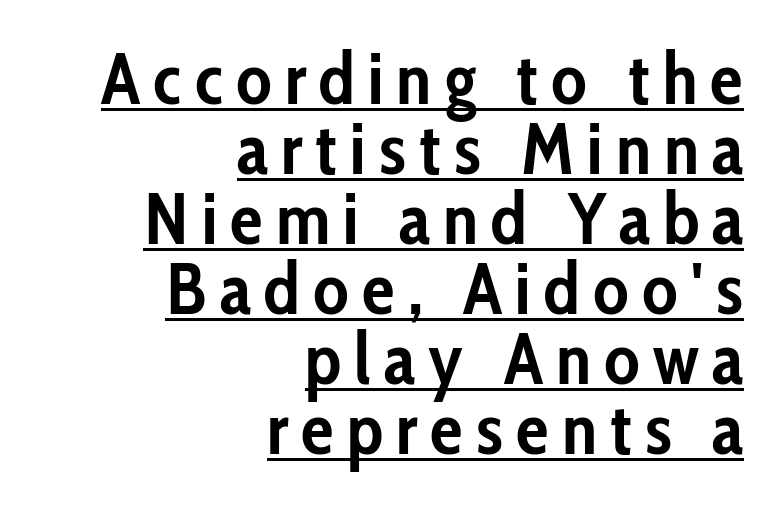
The image shows 73 px semibold, condensed sans-serif type, upright; set right-aligned, tight line spacing (0.96x), underlined; low stroke contrast and a medium x-height.
